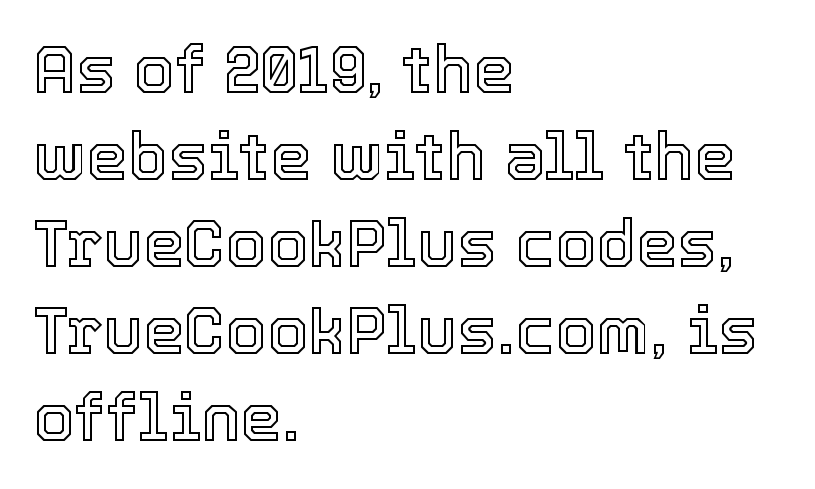
Q: Is the text italic (slanted)? A: No, it is upright.
Q: Is the text underlined? A: No.
Q: How is the paragraph aligned? A: Left-aligned.
Q: Is the spacing between letters normal or unusually wide? A: Normal.
Q: Is the spacing between lines tight, normal or loose? A: Normal.
Q: Width (condensed, normal, or wide)? A: Normal.
Q: x-height? A: Medium.
Q: Monospaced? A: No.
